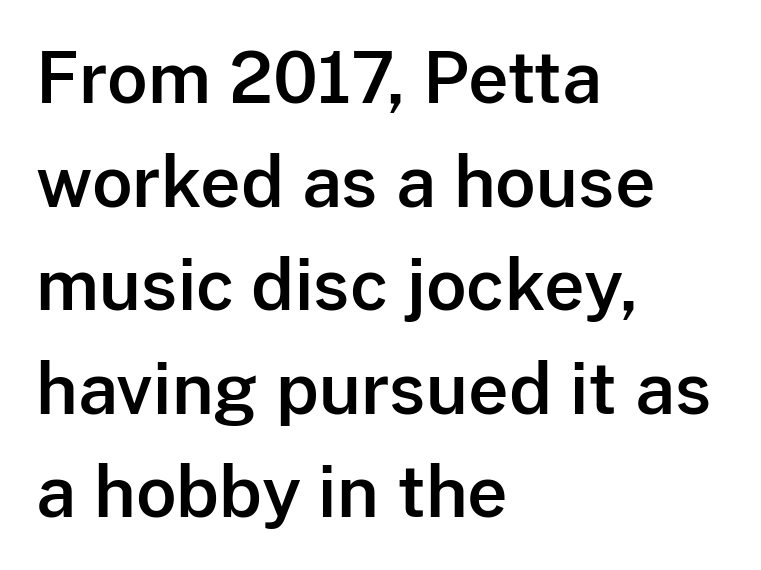
{"serif": "no", "italic": "no", "width": "normal", "stroke_contrast": "low", "x_height": "medium", "monospaced": "no", "underline": "no", "align": "left", "line_spacing": "normal", "line_spacing_ratio": 1.48, "letter_spacing": "normal", "letter_spacing_em": 0.0, "glyph_px": 70}
